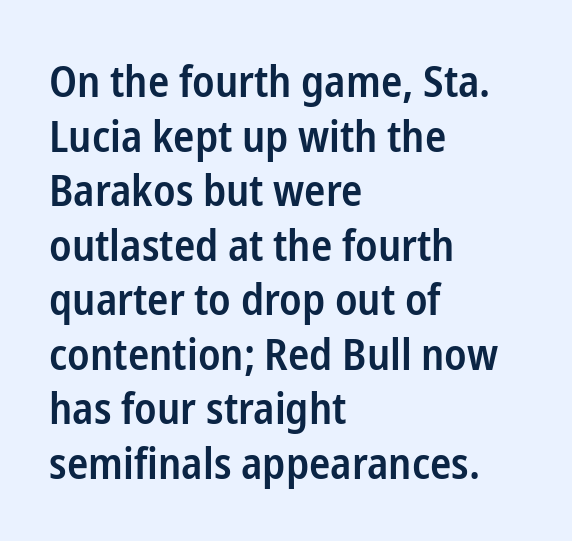
{"serif": "no", "italic": "no", "bold": "semi", "weight": "semibold", "width": "condensed", "stroke_contrast": "low", "x_height": "medium", "monospaced": "no", "underline": "no", "align": "left", "line_spacing_ratio": 1.24, "letter_spacing": "normal", "letter_spacing_em": 0.0, "glyph_px": 44}
